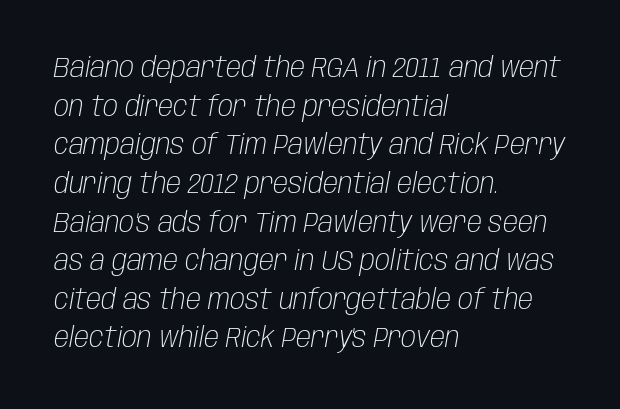
The image shows 28 px light, condensed type, italic (leaning right); set left-aligned, normal line spacing (1.38x), normal letter spacing, not underlined; low stroke contrast and a large x-height.
